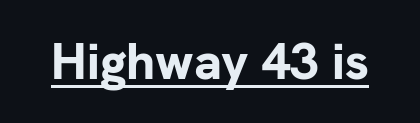
Q: Is the text bold? A: Yes.
Q: Is the text italic (slanted)? A: No, it is upright.
Q: Is the typeface a serif or a sans-serif typeface? A: Sans-serif.
Q: Is the text underlined? A: Yes.
Q: Is the spacing between letters normal or unusually wide? A: Normal.
Q: Width (condensed, normal, or wide)? A: Normal.
Q: Stroke contrast? A: Low.
Q: x-height? A: Medium.
Q: Monospaced? A: No.
